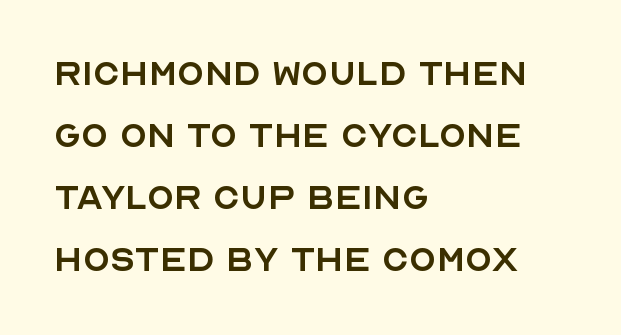
The font sits on the lighter half of the weight spectrum, regular included. Here the designer chose a conventional face with non-uniform glyph widths. You can tell from the bare stems that sans-serif type was used. Words float on clear page, feet unadorned. Horizontal alignment here is leftward, the default for most running prose. The designer left line spacing at the default.
